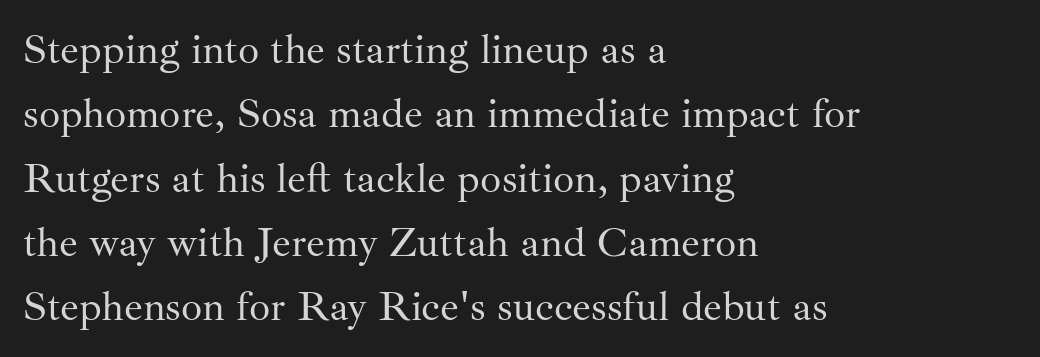
The image shows 42 px regular-weight serif type, upright; set left-aligned, normal line spacing (1.53x), normal letter spacing, not underlined; medium stroke contrast and a small x-height.
